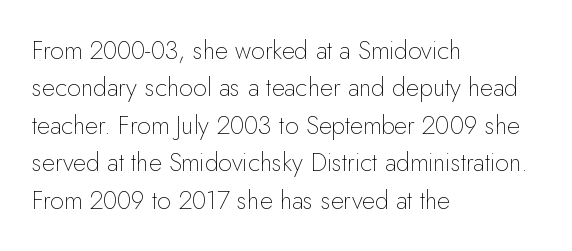
Q: Is the text bold? A: No.
Q: Is the text italic (slanted)? A: No, it is upright.
Q: Is the text underlined? A: No.
Q: How is the paragraph aligned? A: Left-aligned.
Q: Is the spacing between letters normal or unusually wide? A: Normal.
Q: Is the spacing between lines tight, normal or loose? A: Normal.
